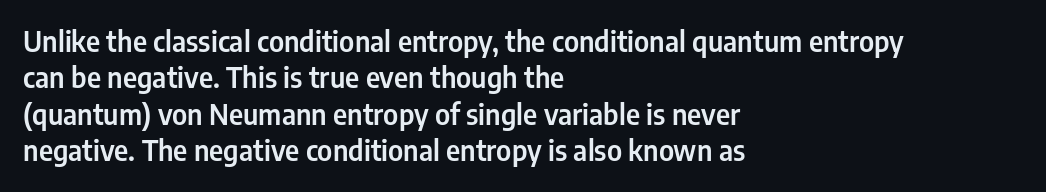
The image shows 28 px condensed sans-serif type, upright; set left-aligned, normal line spacing (1.3x), normal letter spacing, not underlined; low stroke contrast and a medium x-height.
